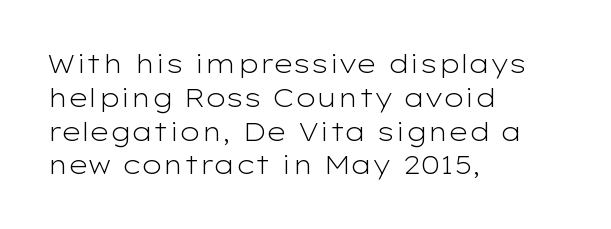
{"italic": "no", "bold": "no", "underline": "no", "align": "left", "line_spacing": "normal", "line_spacing_ratio": 1.3, "letter_spacing": "normal", "letter_spacing_em": 0.0, "glyph_px": 26}
